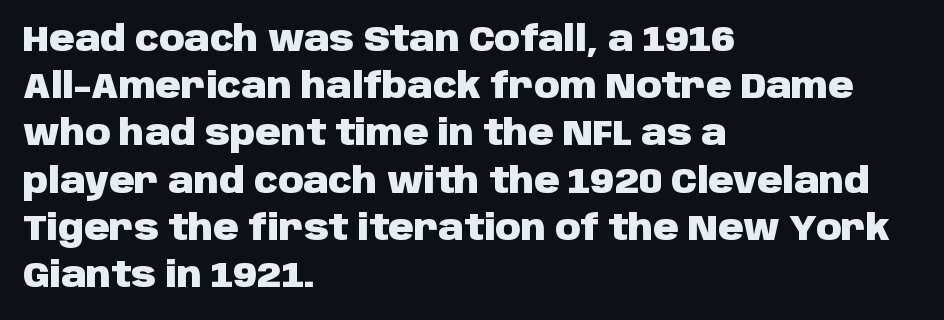
No word sits above an underline. No feet cap the strokes, marking this as sans-serif type. You could not count columns in this text — the font is proportionally spaced. A typesetter would call this leading conventional body-copy spacing. Leftover space on each line is placed entirely after the last word. Inter-character spacing is left at the font's built-in metrics.
